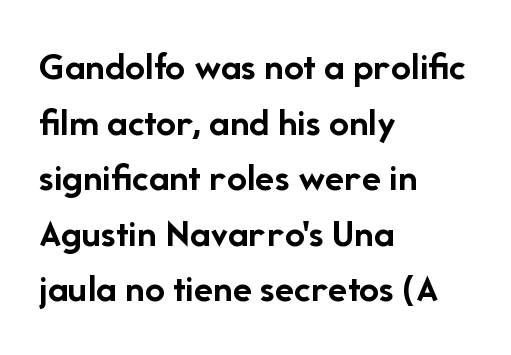
Alignment: flush left. Descenders hang freely into open space. The face used here has the dense, thick strokes of a bold. Varying glyph widths throughout — classic text-font behaviour. Here the glyphs are tracked normally, forming tight word shapes.
